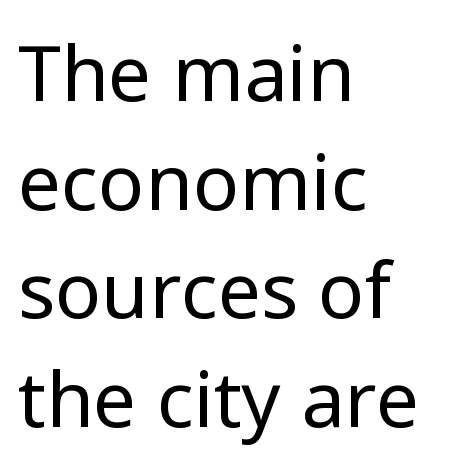
The image shows 77 px regular-weight sans-serif type, upright; set left-aligned, normal line spacing (1.41x), normal letter spacing, not underlined; low stroke contrast and a medium x-height.
